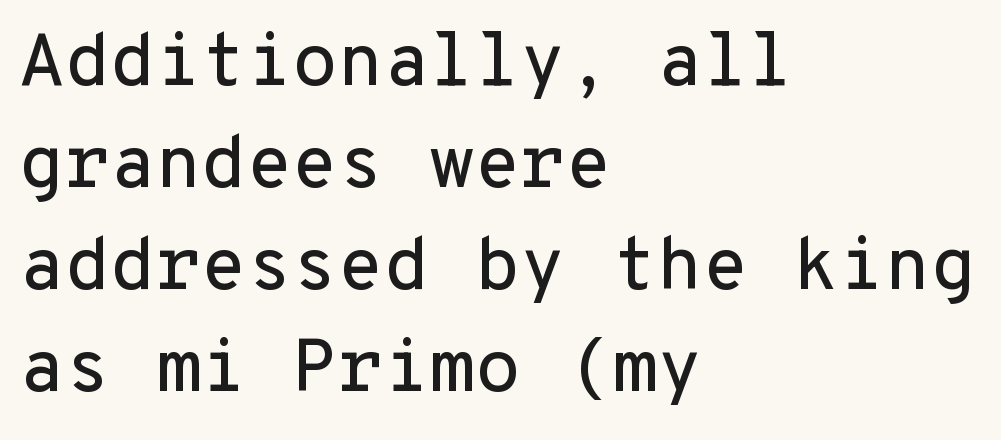
The image shows 74 px sans-serif type, upright, monospaced; set left-aligned, normal line spacing (1.38x), normal letter spacing, not underlined; low stroke contrast and a medium x-height.
